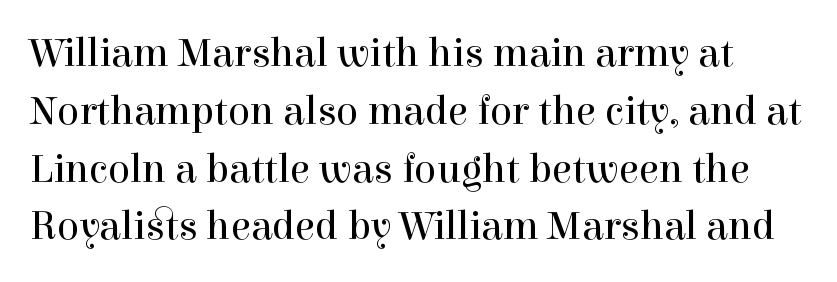
{"serif": "yes", "italic": "no", "bold": "no", "weight": "regular", "width": "normal", "x_height": "medium", "monospaced": "no", "underline": "no", "line_spacing": "normal", "line_spacing_ratio": 1.41, "letter_spacing": "normal", "letter_spacing_em": 0.0, "glyph_px": 41}
